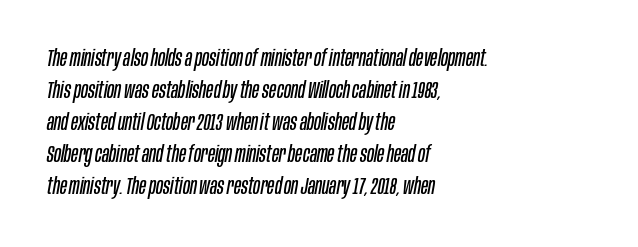
{"italic": "yes", "lean": "right", "slant_degrees": 10, "bold": "no", "underline": "no", "align": "left", "line_spacing": "normal", "line_spacing_ratio": 1.39, "letter_spacing": "normal", "letter_spacing_em": 0.0, "glyph_px": 23}
